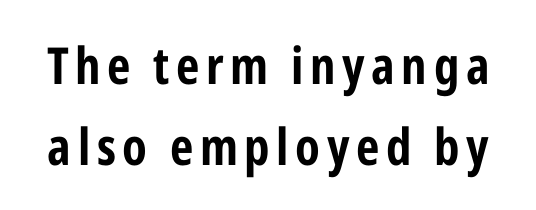
The image shows 51 px bold, condensed sans-serif type, upright; set normal line spacing (1.59x), not underlined; low stroke contrast and a medium x-height.
